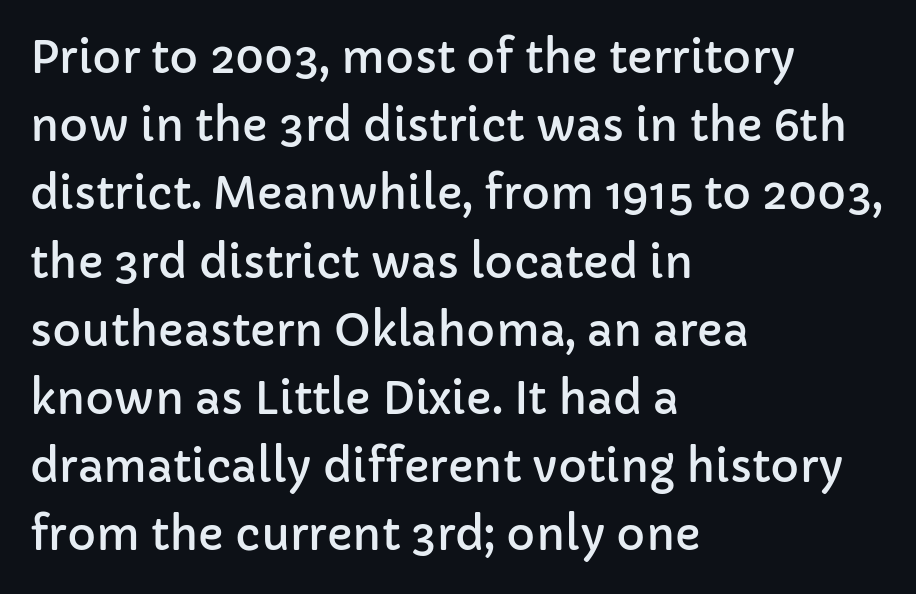
{"serif": "no", "italic": "no", "width": "normal", "stroke_contrast": "low", "x_height": "medium", "monospaced": "no", "underline": "no", "align": "left", "line_spacing": "normal", "line_spacing_ratio": 1.55, "letter_spacing": "normal", "letter_spacing_em": 0.0, "glyph_px": 44}
